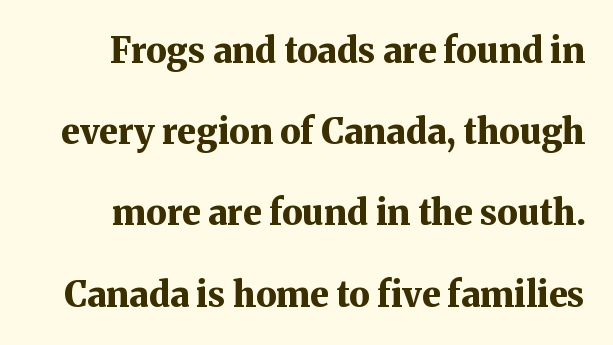
What weight is shown? A full bold with thick strokes. How would I describe the line gaps? Wide and relaxed. Regarding serifs, this sample has them. Underline: absent. Note the varied advance widths — an 'i' is clearly narrower than an 'm'.
